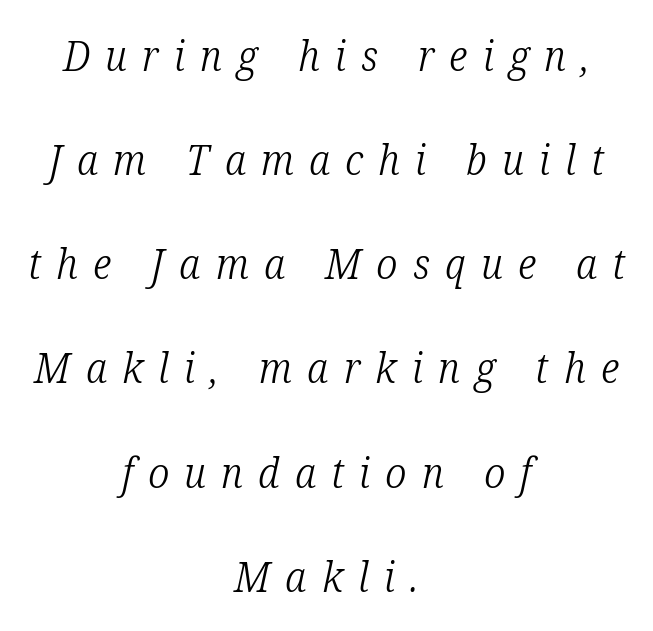
{"serif": "yes", "italic": "yes", "lean": "right", "slant_degrees": 12, "bold": "no", "weight": "light", "width": "condensed", "stroke_contrast": "low", "x_height": "medium", "monospaced": "no", "underline": "no", "align": "center", "line_spacing": "loose", "line_spacing_ratio": 2.48, "letter_spacing": "wide", "letter_spacing_em": 0.36, "glyph_px": 42}
